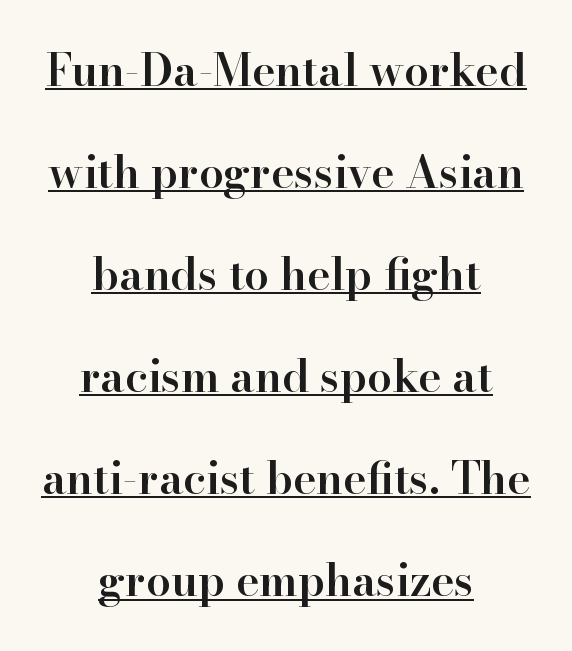
Airy leading. If you drew a line through each stem, it would be perfectly vertical. Varying glyph widths throughout — classic text-font behaviour. Caption: semibold face, moderately heavy strokes.
